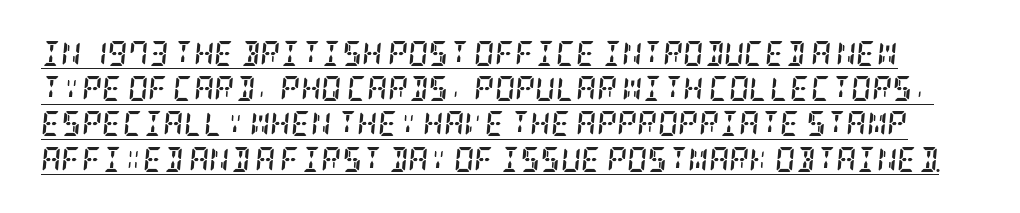
Q: Is the text bold? A: Yes.
Q: Is the text italic (slanted)? A: Yes, it leans right by about 5 degrees.
Q: Is the text underlined? A: Yes.
Q: Is the spacing between letters normal or unusually wide? A: Normal.
Q: Is the spacing between lines tight, normal or loose? A: Normal.
